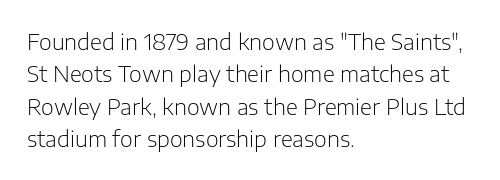
The image shows 22 px text type, upright; set left-aligned, normal line spacing (1.47x), normal letter spacing, not underlined.
